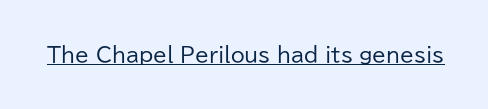
Q: Is the text bold? A: No.
Q: Is the text italic (slanted)? A: No, it is upright.
Q: Is the text underlined? A: Yes.
Q: Is the spacing between letters normal or unusually wide? A: Normal.
